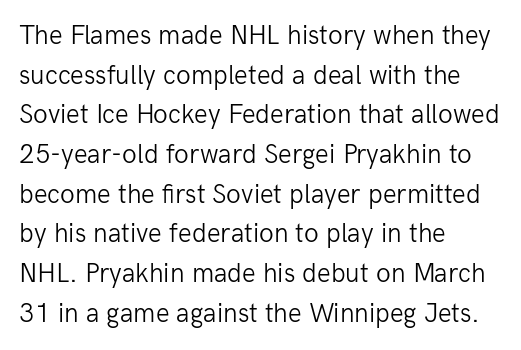
The image shows 27 px text type, upright; set left-aligned, normal line spacing (1.47x), normal letter spacing, not underlined.
